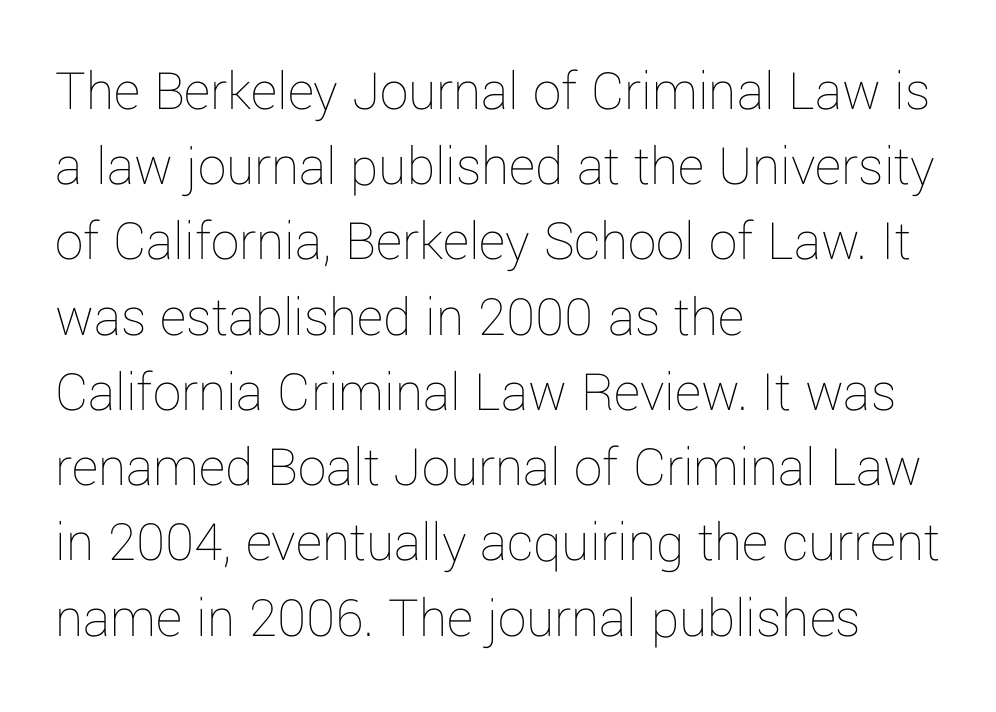
Q: Is the text bold? A: No.
Q: Is the text italic (slanted)? A: No, it is upright.
Q: Is the text underlined? A: No.
Q: How is the paragraph aligned? A: Left-aligned.
Q: Is the spacing between letters normal or unusually wide? A: Normal.
Q: Is the spacing between lines tight, normal or loose? A: Normal.
Q: Width (condensed, normal, or wide)? A: Normal.
Q: Stroke contrast? A: Low.
Q: x-height? A: Medium.
Q: Monospaced? A: No.
